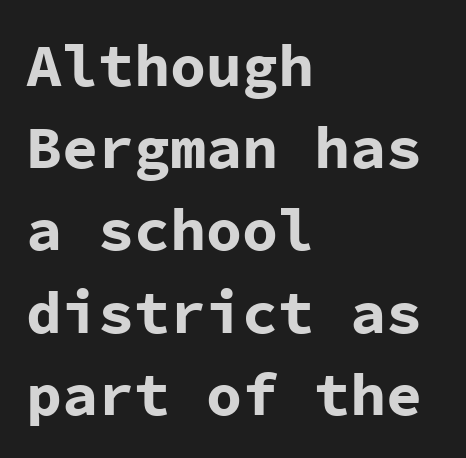
The image shows 60 px bold sans-serif type, upright, monospaced; set left-aligned, normal line spacing (1.37x), normal letter spacing, not underlined; low stroke contrast and a medium x-height.
